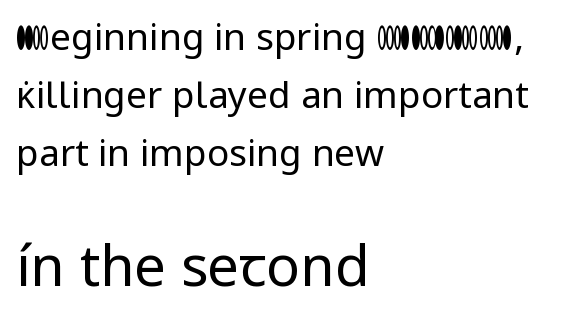
{"serif": "no", "italic": "no", "bold": "no", "weight": "regular", "width": "normal", "stroke_contrast": "low", "x_height": "medium", "monospaced": "no", "underline": "no", "align": "left", "line_spacing": "normal", "line_spacing_ratio": 1.57, "letter_spacing": "normal", "letter_spacing_em": 0.0, "larger_block": "second", "size_ratio": 1.51, "glyph_px": 56}
